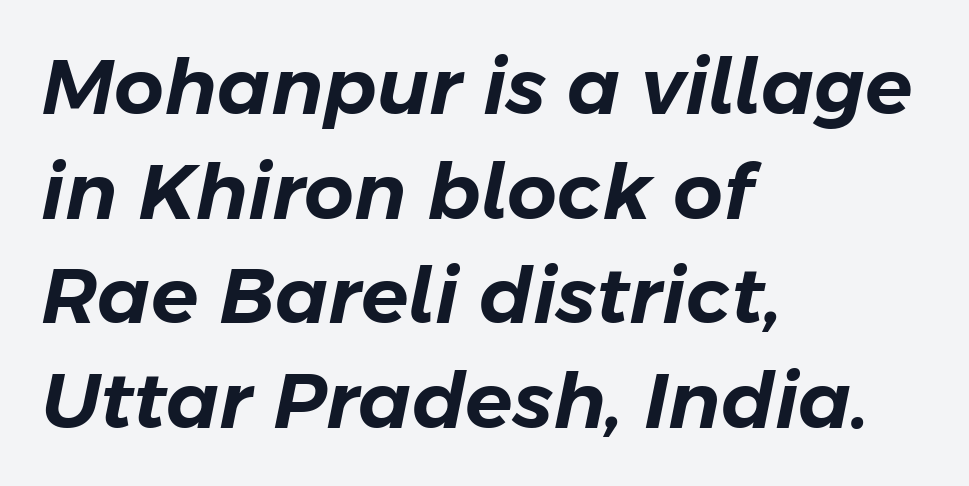
Underline: absent. The rendering uses natural spacing where letterforms have individual widths. Quick note: italic. Letter spacing: default. The setting favours the left margin, as ordinary paragraphs usually do.
